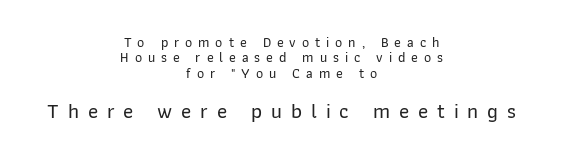
A roman cut, with each character standing at attention. Glance below the letters and you will spot only blank space. Look at the tracking — it's clearly loosened, letters drifting apart. Visually, the bottom section dominates because its glyphs are scaled up. Closely set lines give the paragraph a compact silhouette. Caption: multi-line text, centered on the measure.
